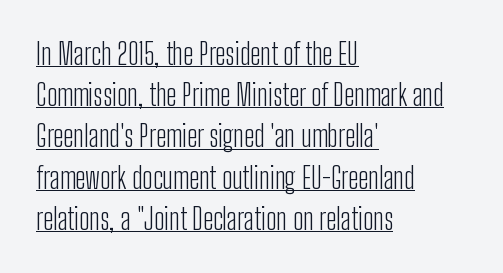
Horizontal alignment here is leftward, the default for most running prose. The specimen reads as upright at a glance. On a weight scale, this lands at 450 or below. The characters display no serif detailing; their extremities are plain. Every word sits above its own underline.
